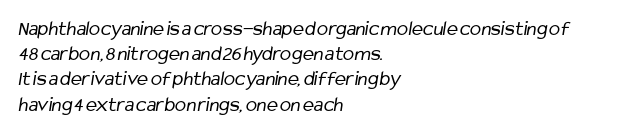
The image shows 21 px text type; set left-aligned, line spacing 1.2x, normal letter spacing, not underlined.
